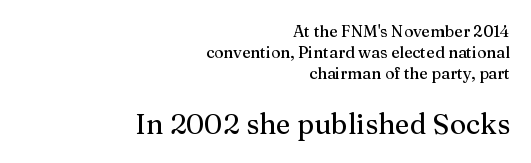
The passage shown is typed in a proportional face where columns would drift. How would I describe the line gaps? Plain and ordinary. Does the bottom block carry the larger type? Yes, it does. Casual observation: everything's shoved over to the right. A typesetter would call this zero additional tracking.
